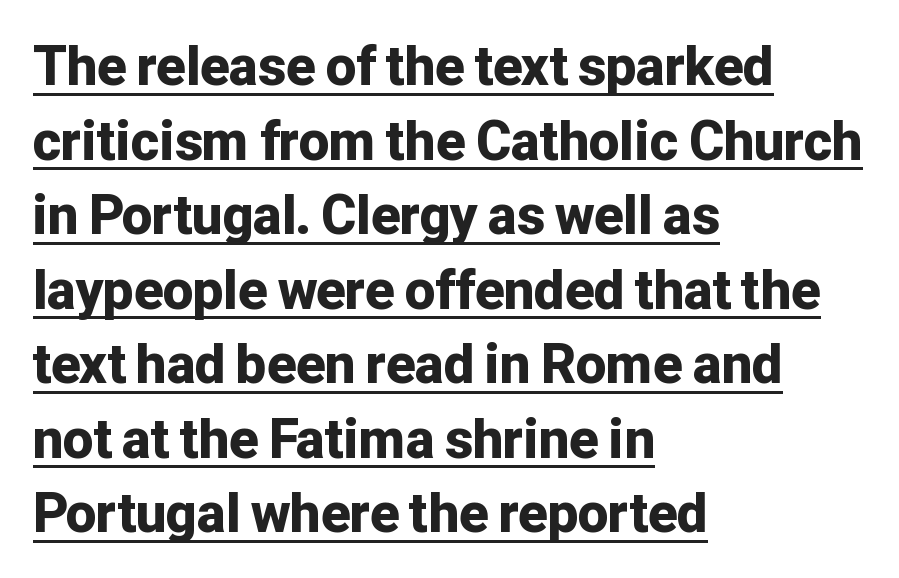
Q: Is the text bold? A: Yes.
Q: Is the text italic (slanted)? A: No, it is upright.
Q: Is the typeface a serif or a sans-serif typeface? A: Sans-serif.
Q: Is the text underlined? A: Yes.
Q: How is the paragraph aligned? A: Left-aligned.
Q: Is the spacing between letters normal or unusually wide? A: Normal.
Q: Is the spacing between lines tight, normal or loose? A: Normal.
Q: Width (condensed, normal, or wide)? A: Normal.
Q: Stroke contrast? A: Low.
Q: x-height? A: Medium.
Q: Monospaced? A: No.
